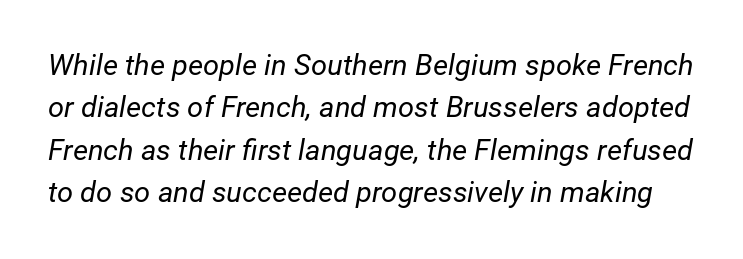
Q: Is the text bold? A: No.
Q: Is the text italic (slanted)? A: Yes, it leans right by about 12 degrees.
Q: Is the text underlined? A: No.
Q: Is the spacing between letters normal or unusually wide? A: Normal.
Q: Is the spacing between lines tight, normal or loose? A: Normal.
Q: Width (condensed, normal, or wide)? A: Normal.
Q: Stroke contrast? A: Low.
Q: x-height? A: Medium.
Q: Monospaced? A: No.
